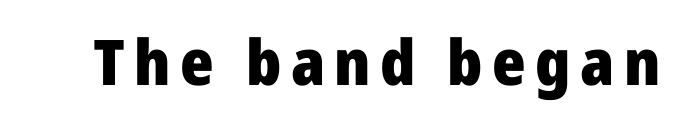
The image shows 63 px heavy sans-serif type, upright; set not underlined; low stroke contrast and a medium x-height.
